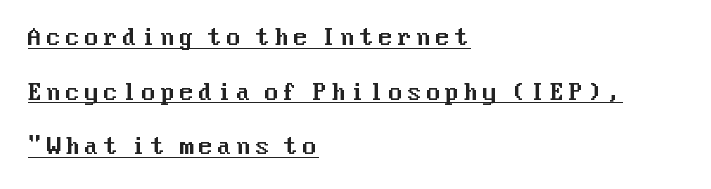
{"italic": "no", "underline": "yes", "align": "left", "line_spacing": "loose", "line_spacing_ratio": 2.48, "glyph_px": 22}
